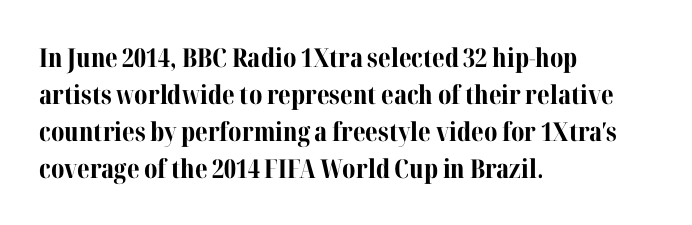
Q: Is the text bold? A: Yes.
Q: Is the text italic (slanted)? A: No, it is upright.
Q: Is the text underlined? A: No.
Q: How is the paragraph aligned? A: Left-aligned.
Q: Is the spacing between letters normal or unusually wide? A: Normal.
Q: Is the spacing between lines tight, normal or loose? A: Normal.
